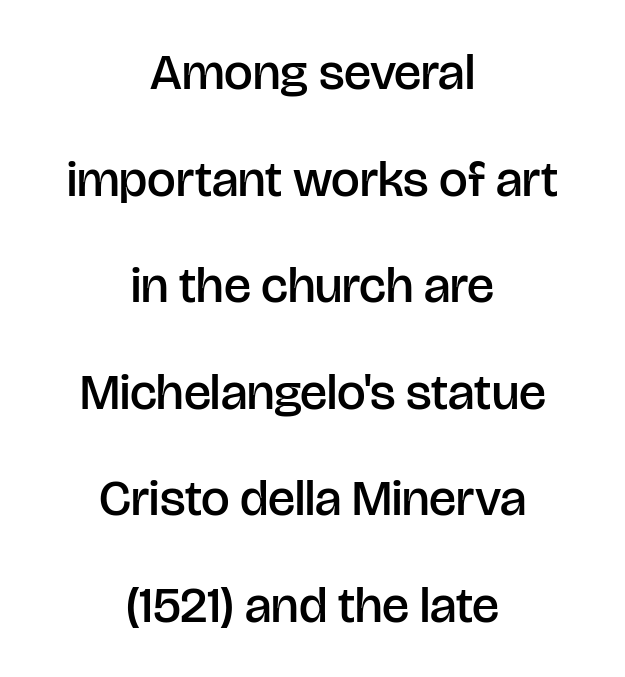
Q: Is the text bold? A: Semi-bold.
Q: Is the text italic (slanted)? A: No, it is upright.
Q: Is the typeface a serif or a sans-serif typeface? A: Sans-serif.
Q: Is the text underlined? A: No.
Q: How is the paragraph aligned? A: Centered.
Q: Is the spacing between letters normal or unusually wide? A: Normal.
Q: Is the spacing between lines tight, normal or loose? A: Loose.
Q: Width (condensed, normal, or wide)? A: Normal.
Q: Stroke contrast? A: Low.
Q: x-height? A: Large.
Q: Monospaced? A: No.
